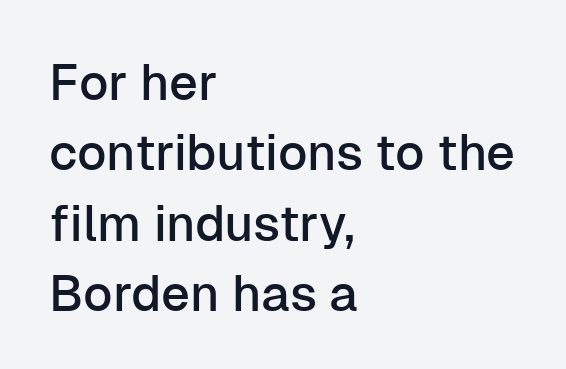
Spacing between characters is what you'd get straight out of the box. The paragraph has a hard left edge and a soft right edge. Observe the absence of serifs on each vertical stroke in this sample. Characters remain perfectly vertical along every line. Regular leading.
